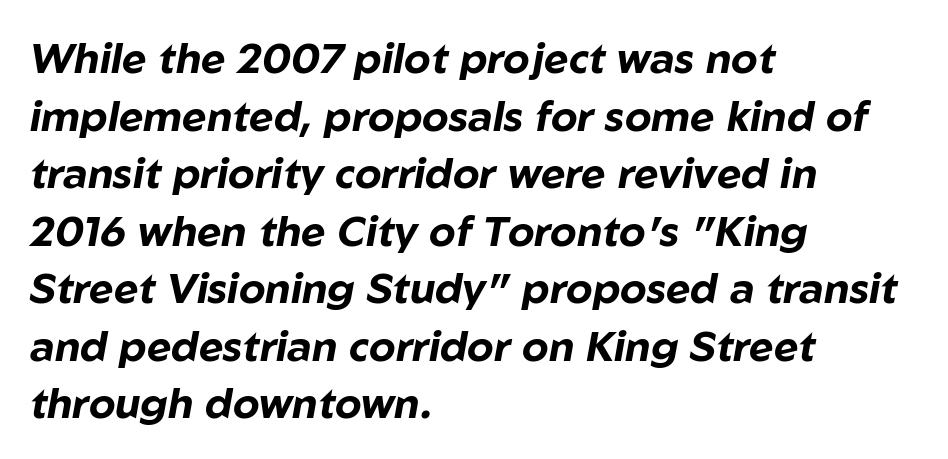
Q: Is the text bold? A: Yes.
Q: Is the text italic (slanted)? A: Yes, it leans right by about 10 degrees.
Q: Is the text underlined? A: No.
Q: How is the paragraph aligned? A: Left-aligned.
Q: Is the spacing between letters normal or unusually wide? A: Normal.
Q: Is the spacing between lines tight, normal or loose? A: Normal.
Q: Width (condensed, normal, or wide)? A: Normal.
Q: Stroke contrast? A: Low.
Q: x-height? A: Medium.
Q: Monospaced? A: No.
